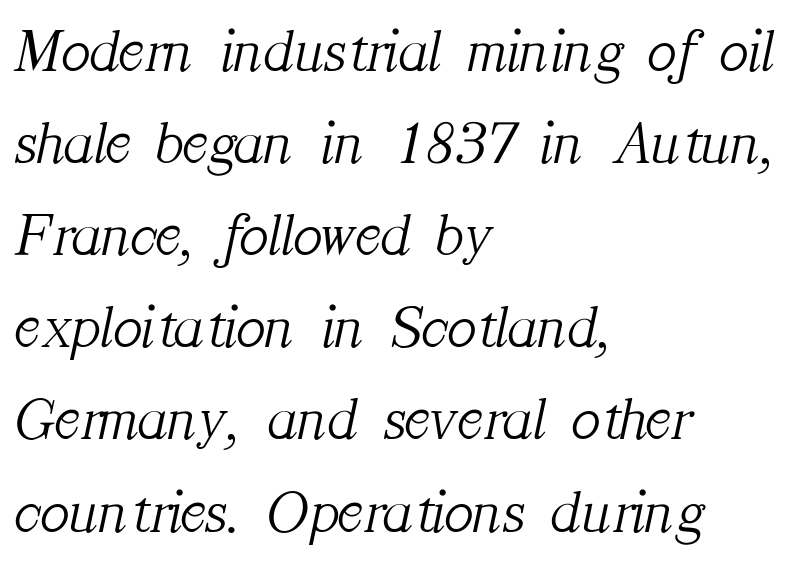
The typesetter chose a ragged-right arrangement here. The gaps between neighbouring characters are ordinary and unremarkable. Descenders hang freely into open space. Does the type have serifs? Yes, each stem ends in a small foot. Every character sits at an angle, as italics do. The letters advance in unequal steps, a hallmark of proportional type.
